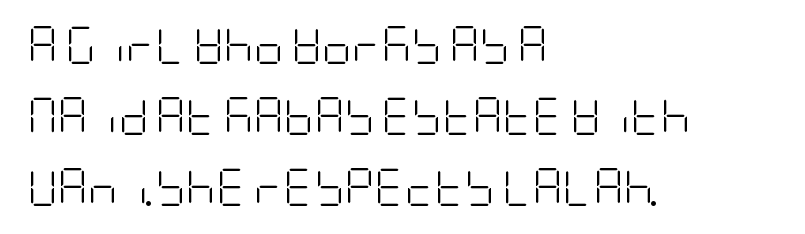
The image shows 37 px light, condensed sans-serif type, upright; set left-aligned, loose line spacing (1.92x), normal letter spacing, not underlined; low stroke contrast and a large x-height.
